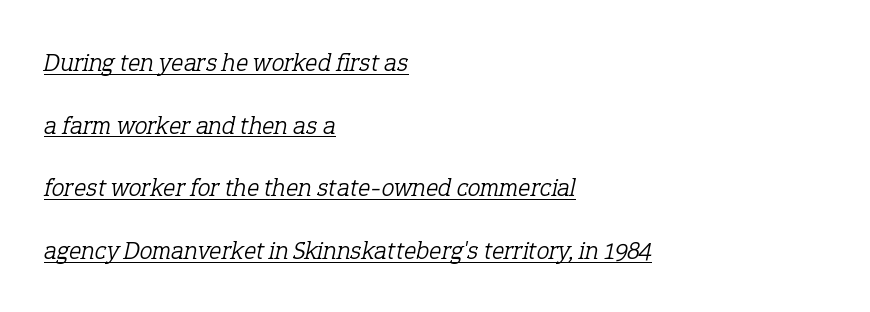
Q: Is the text bold? A: No.
Q: Is the text italic (slanted)? A: Yes, it leans right by about 12 degrees.
Q: Is the text underlined? A: Yes.
Q: How is the paragraph aligned? A: Left-aligned.
Q: Is the spacing between letters normal or unusually wide? A: Normal.
Q: Is the spacing between lines tight, normal or loose? A: Loose.
